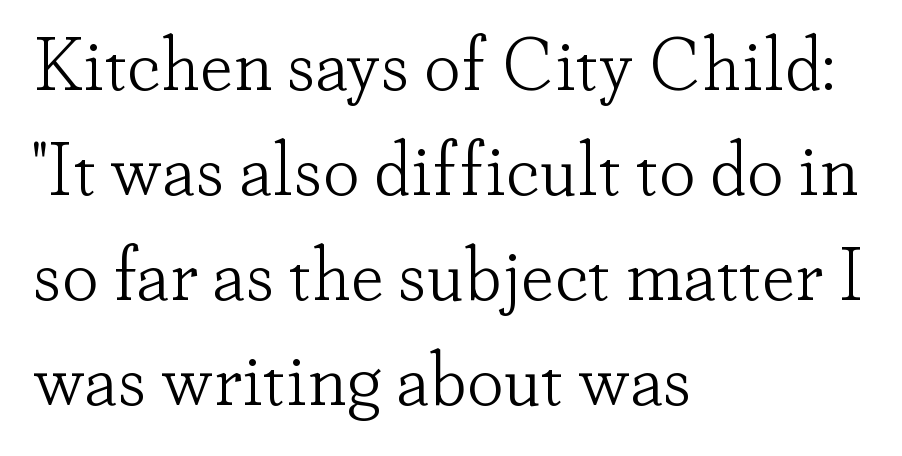
Q: Is the text bold? A: No.
Q: Is the text italic (slanted)? A: No, it is upright.
Q: Is the typeface a serif or a sans-serif typeface? A: Serif.
Q: Is the text underlined? A: No.
Q: How is the paragraph aligned? A: Left-aligned.
Q: Is the spacing between letters normal or unusually wide? A: Normal.
Q: Is the spacing between lines tight, normal or loose? A: Normal.
Q: Width (condensed, normal, or wide)? A: Normal.
Q: Stroke contrast? A: Low.
Q: x-height? A: Small.
Q: Monospaced? A: No.
